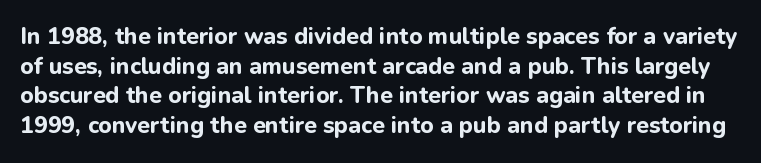
The image shows 23 px bold type, upright; set normal line spacing (1.29x), normal letter spacing, not underlined.
